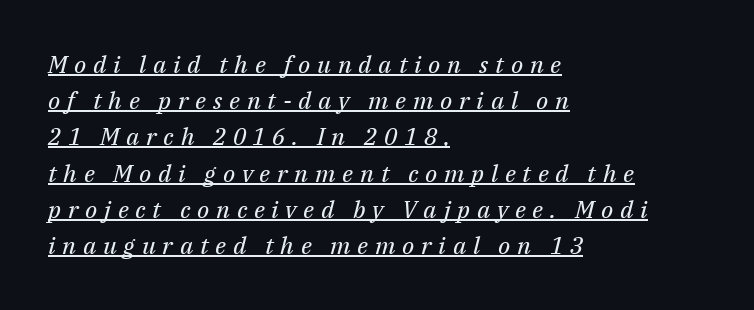
The image shows 24 px text type, italic (leaning right); set left-aligned, normal line spacing (1.51x), unusually wide letter spacing (+0.28 em), underlined.
